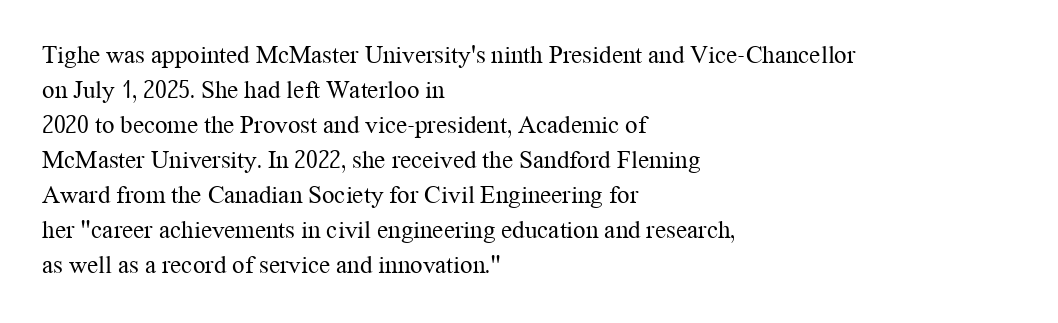
Q: Is the text bold? A: No.
Q: Is the text italic (slanted)? A: No, it is upright.
Q: Is the text underlined? A: No.
Q: How is the paragraph aligned? A: Left-aligned.
Q: Is the spacing between letters normal or unusually wide? A: Normal.
Q: Is the spacing between lines tight, normal or loose? A: Normal.
